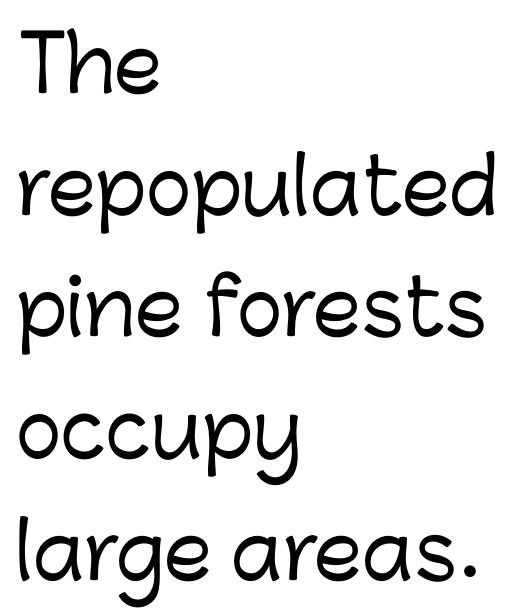
Q: Is the text italic (slanted)? A: No, it is upright.
Q: Is the typeface a serif or a sans-serif typeface? A: Sans-serif.
Q: Is the text underlined? A: No.
Q: How is the paragraph aligned? A: Left-aligned.
Q: Is the spacing between letters normal or unusually wide? A: Normal.
Q: Is the spacing between lines tight, normal or loose? A: Normal.
Q: Width (condensed, normal, or wide)? A: Normal.
Q: Stroke contrast? A: Low.
Q: x-height? A: Medium.
Q: Monospaced? A: No.
